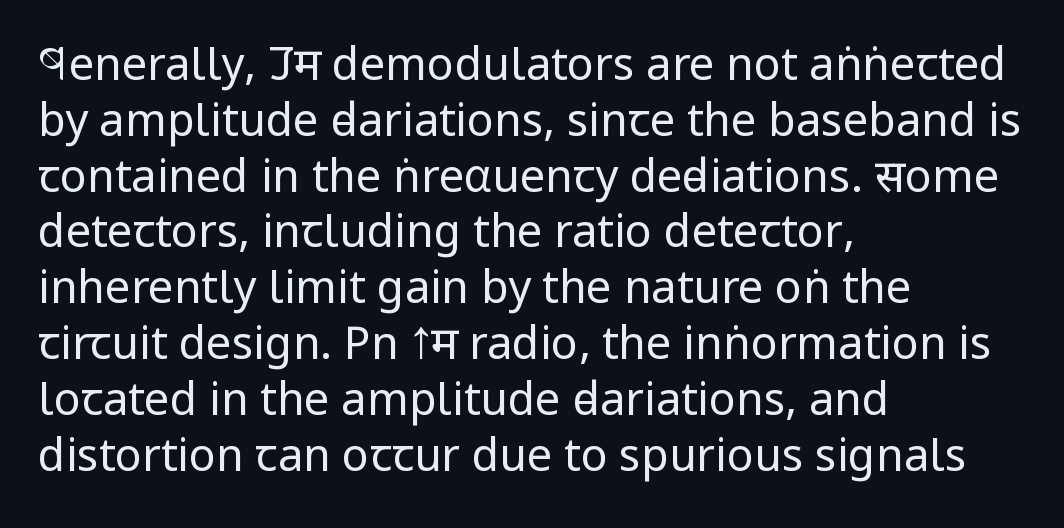
Q: Is the text bold? A: No.
Q: Is the text italic (slanted)? A: No, it is upright.
Q: Is the typeface a serif or a sans-serif typeface? A: Sans-serif.
Q: Is the text underlined? A: No.
Q: How is the paragraph aligned? A: Left-aligned.
Q: Is the spacing between letters normal or unusually wide? A: Normal.
Q: Width (condensed, normal, or wide)? A: Condensed.
Q: Stroke contrast? A: Low.
Q: x-height? A: Large.
Q: Monospaced? A: No.
